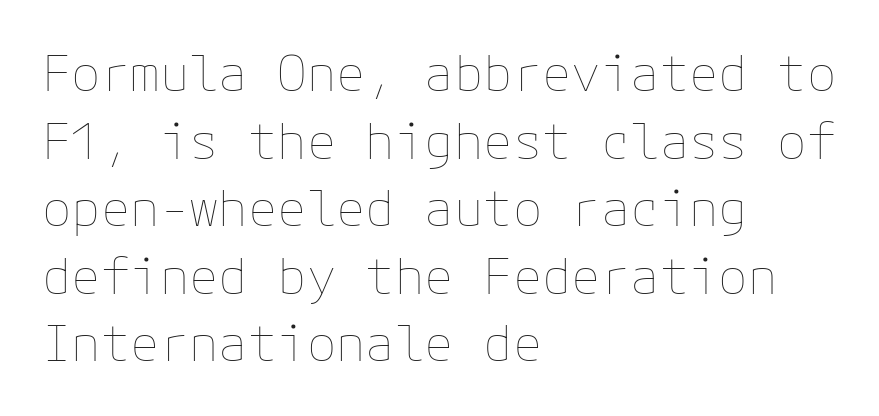
{"italic": "no", "bold": "no", "weight": "thin", "width": "normal", "stroke_contrast": "low", "x_height": "medium", "underline": "no", "align": "left", "line_spacing": "normal", "line_spacing_ratio": 1.38, "letter_spacing": "normal", "letter_spacing_em": 0.0, "glyph_px": 49}
